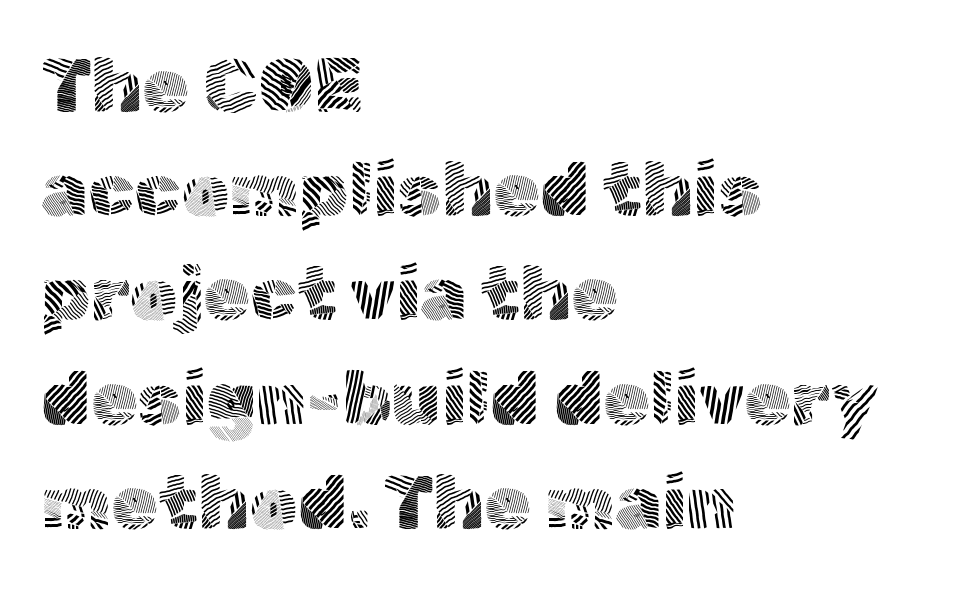
Q: Is the text bold? A: No.
Q: Is the text italic (slanted)? A: No, it is upright.
Q: Is the typeface a serif or a sans-serif typeface? A: Sans-serif.
Q: Is the text underlined? A: No.
Q: How is the paragraph aligned? A: Left-aligned.
Q: Is the spacing between letters normal or unusually wide? A: Normal.
Q: Is the spacing between lines tight, normal or loose? A: Normal.
Q: Width (condensed, normal, or wide)? A: Normal.
Q: x-height? A: Medium.
Q: Monospaced? A: No.
